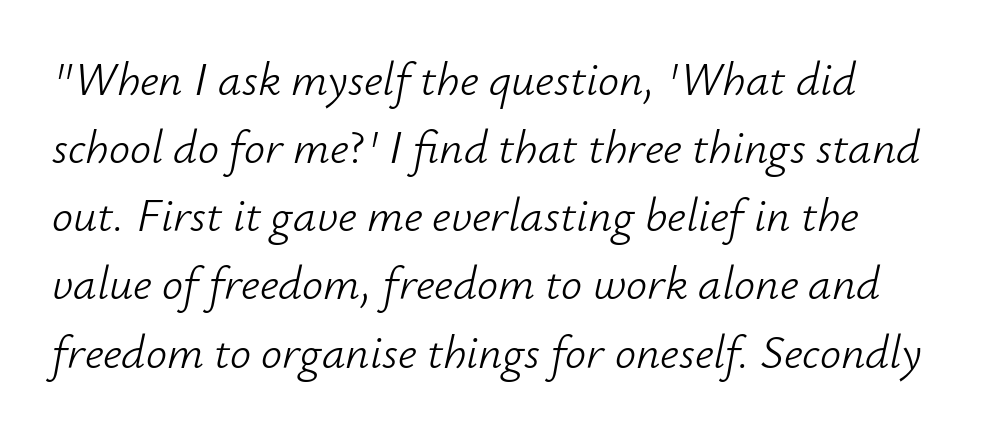
The image shows 47 px light type, italic (leaning right); set normal line spacing (1.45x), normal letter spacing, not underlined; low stroke contrast and a small x-height.
